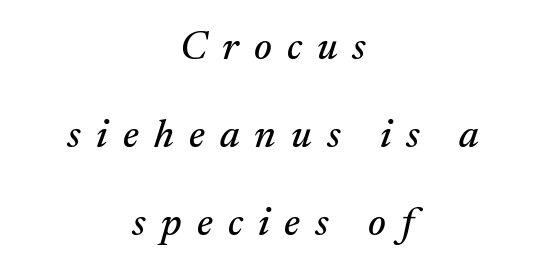
{"serif": "yes", "italic": "yes", "lean": "right", "slant_degrees": 17, "width": "normal", "stroke_contrast": "medium", "x_height": "medium", "monospaced": "no", "underline": "no", "align": "center", "line_spacing": "loose", "line_spacing_ratio": 2.2, "letter_spacing": "wide", "letter_spacing_em": 0.38, "glyph_px": 40}
